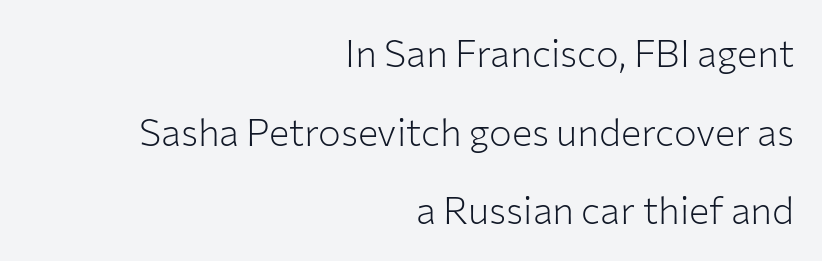
Has an underline been added? It has not. Which margin do the lines hug? The right one — the left edge is uneven. The letters advance in unequal steps, a hallmark of proportional type. The letters stand straight up with perfectly vertical stems.
